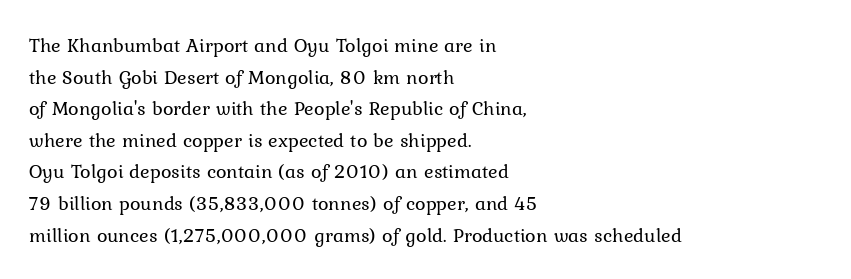
{"italic": "no", "bold": "no", "underline": "no", "align": "left", "line_spacing": "normal", "line_spacing_ratio": 1.58, "letter_spacing": "normal", "letter_spacing_em": 0.0, "glyph_px": 20}
